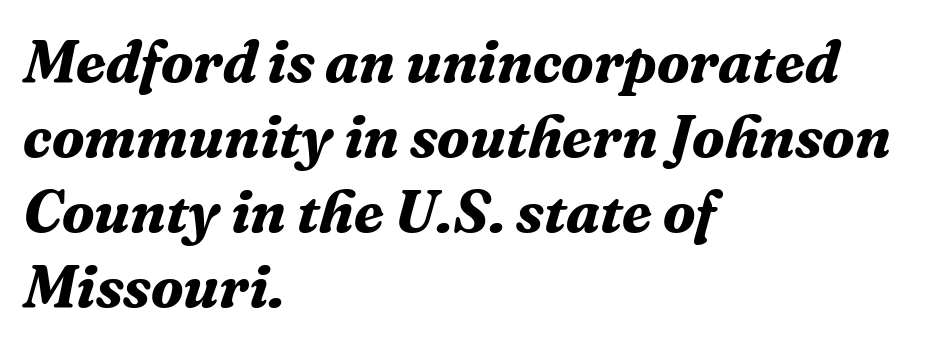
Q: Is the text bold? A: Yes.
Q: Is the text italic (slanted)? A: Yes, it leans right by about 16 degrees.
Q: Is the typeface a serif or a sans-serif typeface? A: Serif.
Q: Is the text underlined? A: No.
Q: How is the paragraph aligned? A: Left-aligned.
Q: Is the spacing between letters normal or unusually wide? A: Normal.
Q: Is the spacing between lines tight, normal or loose? A: Normal.
Q: Width (condensed, normal, or wide)? A: Normal.
Q: Stroke contrast? A: Medium.
Q: x-height? A: Medium.
Q: Monospaced? A: No.
